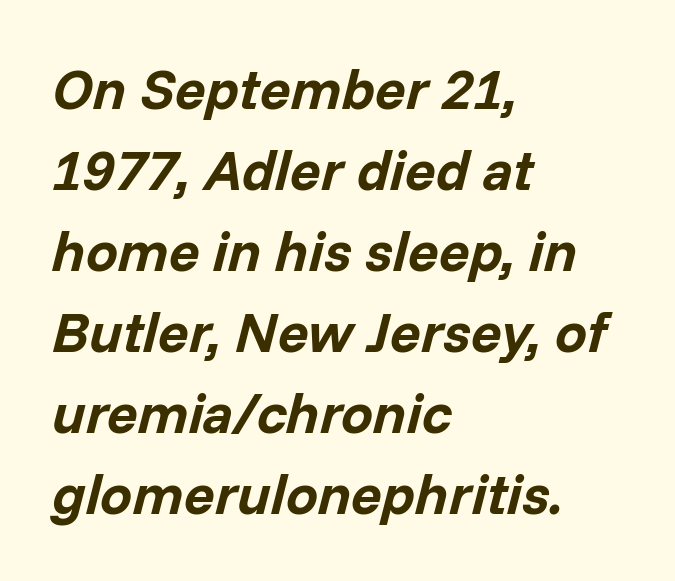
{"italic": "yes", "lean": "right", "slant_degrees": 14, "bold": "yes", "weight": "bold", "width": "normal", "stroke_contrast": "low", "x_height": "medium", "monospaced": "no", "underline": "no", "align": "left", "line_spacing": "normal", "line_spacing_ratio": 1.42, "letter_spacing": "normal", "letter_spacing_em": 0.0, "glyph_px": 57}
